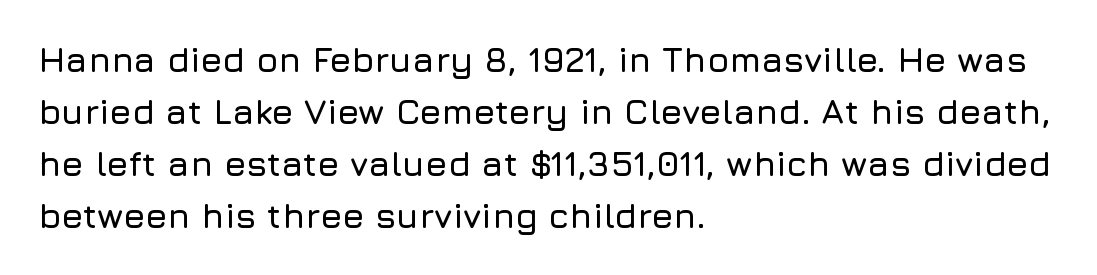
{"serif": "no", "italic": "no", "width": "normal", "stroke_contrast": "low", "x_height": "medium", "monospaced": "no", "underline": "no", "align": "left", "line_spacing": "normal", "line_spacing_ratio": 1.49, "letter_spacing": "normal", "letter_spacing_em": 0.0, "glyph_px": 35}
